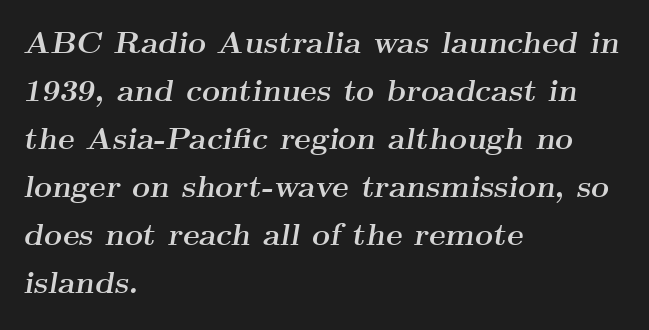
The compositor pushed each line to the left boundary. The glyphs in this specimen are seriffed. When letters slant like this, we call the style italic. Short note: letters normally spaced. If you measured baseline to baseline, you'd find a middling distance. Think of a printed novel: that variable character pitch is what you see here.
